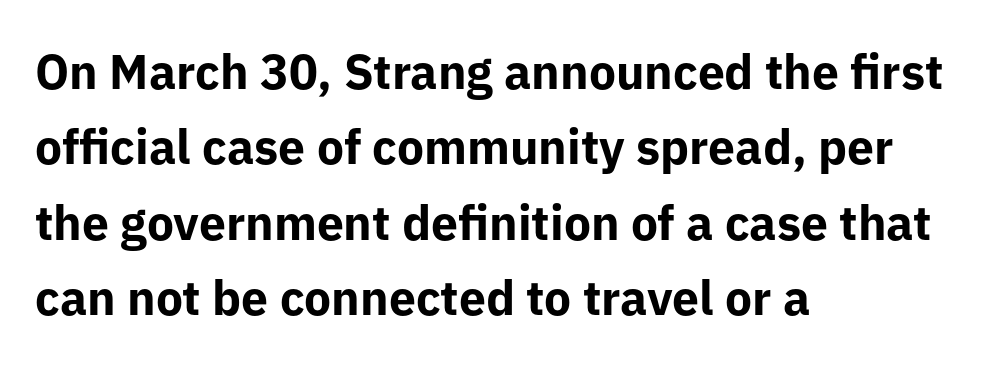
Q: Is the text bold? A: Yes.
Q: Is the text italic (slanted)? A: No, it is upright.
Q: Is the typeface a serif or a sans-serif typeface? A: Sans-serif.
Q: Is the text underlined? A: No.
Q: How is the paragraph aligned? A: Left-aligned.
Q: Is the spacing between letters normal or unusually wide? A: Normal.
Q: Is the spacing between lines tight, normal or loose? A: Normal.
Q: Width (condensed, normal, or wide)? A: Normal.
Q: Stroke contrast? A: Low.
Q: x-height? A: Medium.
Q: Monospaced? A: No.
